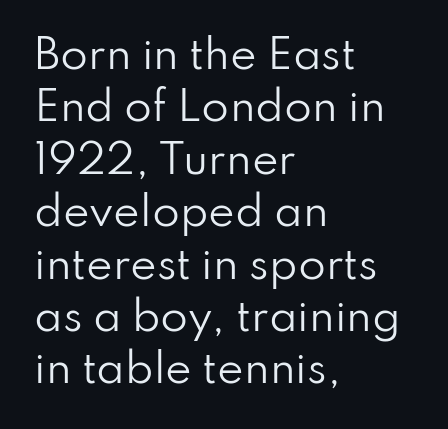
{"serif": "no", "italic": "no", "bold": "no", "weight": "regular", "width": "normal", "stroke_contrast": "low", "x_height": "small", "monospaced": "no", "underline": "no", "align": "left", "line_spacing": "normal", "line_spacing_ratio": 1.31, "letter_spacing": "normal", "letter_spacing_em": 0.0, "glyph_px": 40}
